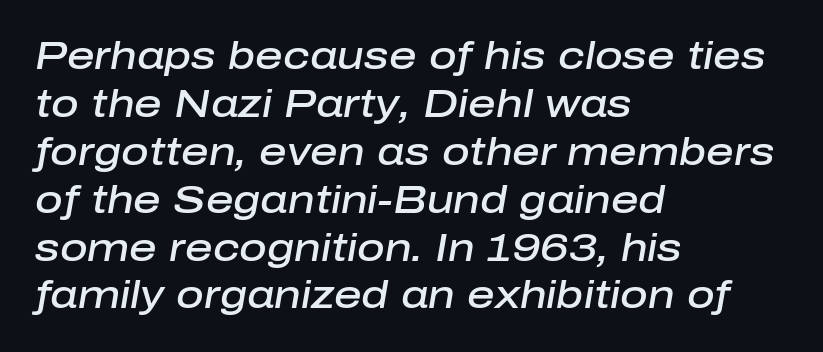
{"italic": "yes", "lean": "right", "slant_degrees": 10, "bold": "semi", "weight": "semibold", "width": "normal", "stroke_contrast": "low", "x_height": "medium", "monospaced": "no", "underline": "no", "align": "left", "line_spacing": "normal", "line_spacing_ratio": 1.26, "letter_spacing": "normal", "letter_spacing_em": 0.0, "glyph_px": 38}
